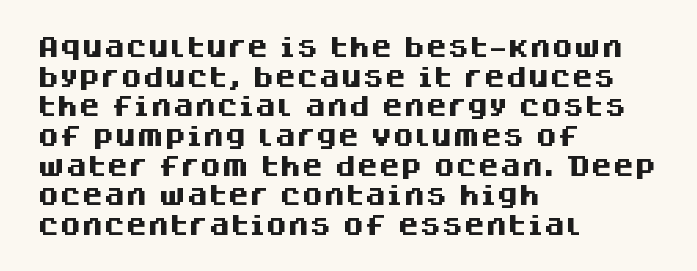
Q: Is the text bold? A: Yes.
Q: Is the text italic (slanted)? A: No, it is upright.
Q: Is the text underlined? A: No.
Q: How is the paragraph aligned? A: Left-aligned.
Q: Is the spacing between letters normal or unusually wide? A: Normal.
Q: Is the spacing between lines tight, normal or loose? A: Normal.
